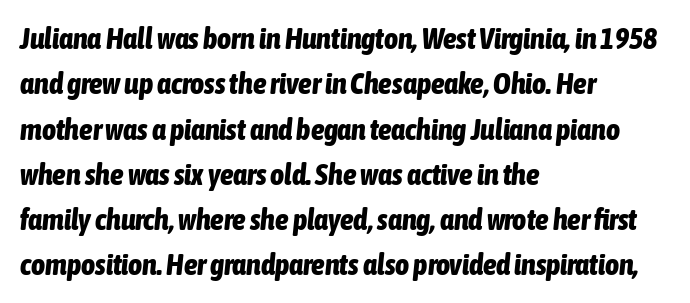
The image shows 30 px bold, condensed type, italic (leaning right); set left-aligned, normal line spacing (1.51x), normal letter spacing, not underlined; low stroke contrast and a medium x-height.
